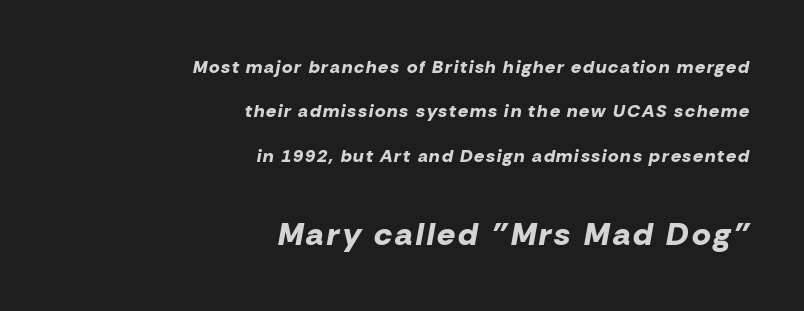
Q: Is the text bold? A: Yes.
Q: Is the text italic (slanted)? A: Yes, it leans right by about 10 degrees.
Q: Is the text underlined? A: No.
Q: How is the paragraph aligned? A: Right-aligned.
Q: Is the spacing between lines tight, normal or loose? A: Loose.
Q: Which block of text is set in a larger size, the first (top) or the second (bottom)? A: The second (bottom) one.
Q: Width (condensed, normal, or wide)? A: Normal.
Q: Stroke contrast? A: Low.
Q: x-height? A: Medium.
Q: Monospaced? A: No.
